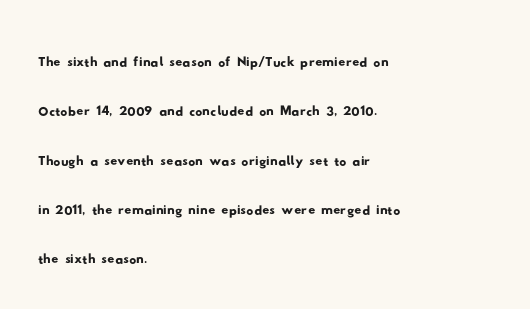
{"serif": "no", "width": "wide", "stroke_contrast": "low", "x_height": "small", "monospaced": "no", "underline": "no", "align": "left", "line_spacing": "normal", "line_spacing_ratio": 1.41, "letter_spacing": "normal", "letter_spacing_em": 0.0, "glyph_px": 35}
